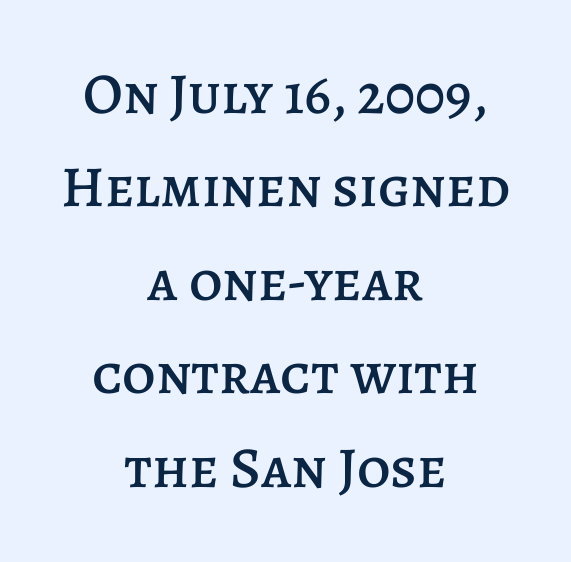
Q: Is the text italic (slanted)? A: No, it is upright.
Q: Is the text underlined? A: No.
Q: How is the paragraph aligned? A: Centered.
Q: Is the spacing between letters normal or unusually wide? A: Normal.
Q: Is the spacing between lines tight, normal or loose? A: Normal.
Q: Width (condensed, normal, or wide)? A: Normal.
Q: Stroke contrast? A: Low.
Q: x-height? A: Large.
Q: Monospaced? A: No.
